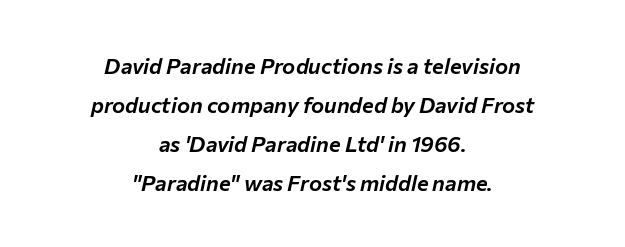
{"italic": "yes", "lean": "right", "slant_degrees": 12, "underline": "no", "align": "center", "line_spacing_ratio": 1.77, "letter_spacing": "normal", "letter_spacing_em": 0.0, "glyph_px": 22}
